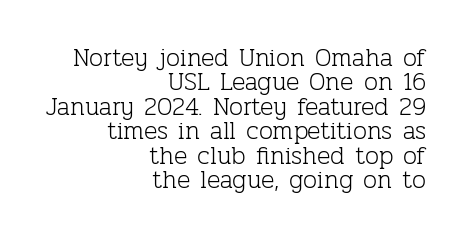
{"italic": "no", "bold": "no", "underline": "no", "align": "right", "line_spacing": "tight", "line_spacing_ratio": 0.98, "letter_spacing": "normal", "letter_spacing_em": 0.0, "glyph_px": 25}
